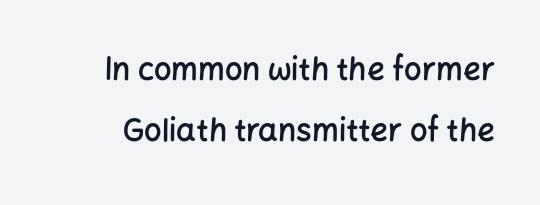
Q: Is the text bold? A: Semi-bold.
Q: Is the text italic (slanted)? A: No, it is upright.
Q: Is the typeface a serif or a sans-serif typeface? A: Sans-serif.
Q: Is the text underlined? A: No.
Q: Is the spacing between letters normal or unusually wide? A: Normal.
Q: Is the spacing between lines tight, normal or loose? A: Loose.
Q: Width (condensed, normal, or wide)? A: Normal.
Q: Stroke contrast? A: Low.
Q: x-height? A: Medium.
Q: Monospaced? A: No.
